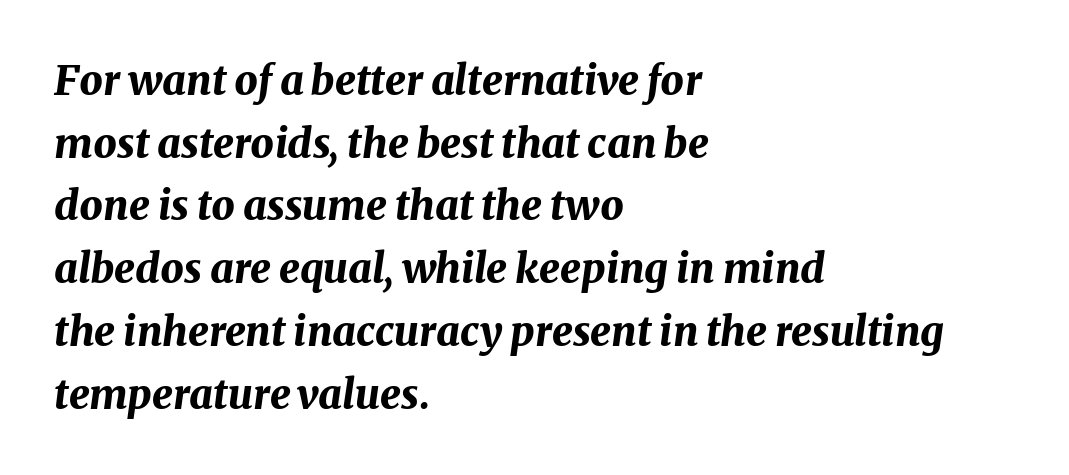
Honestly, the letter spacing is just normal — you wouldn't notice it. Descenders are the only things crossing below the line. The line-height multiplier appears to be the usual default. Every letter is thick-stroked: bold, no question. The letters advance in unequal steps, a hallmark of proportional type.
